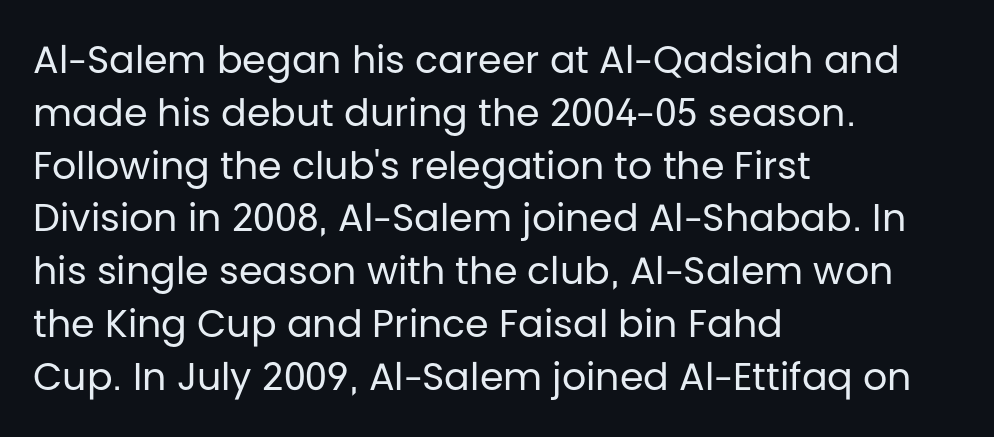
Honestly, the row spacing looks completely unremarkable. Serifs: no, the terminals of the letterforms are clean. This rendering uses left alignment, leaving the right contour irregular. The letterforms sit shoulder to shoulder at normal distance.
